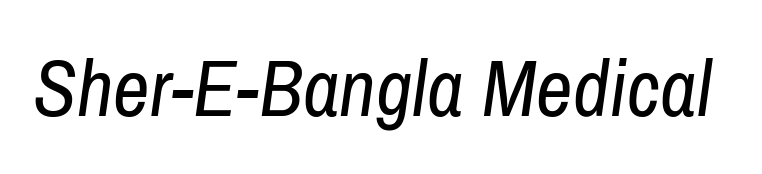
You can tell it's italic because the verticals aren't actually vertical. You could not count columns in this text — the font is proportionally spaced. Has an underline been added? It has not. The characters are drawn with everyday or finer stroke widths.
